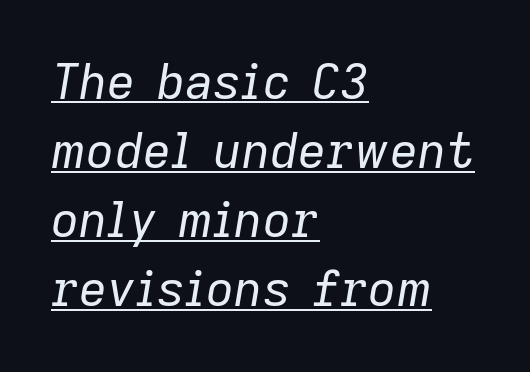
The image shows 49 px regular-weight type, italic (leaning right); set left-aligned, normal line spacing (1.41x), normal letter spacing, underlined; low stroke contrast and a medium x-height.
